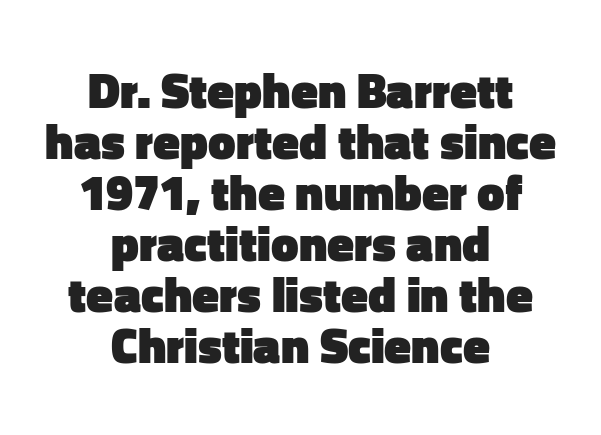
{"serif": "no", "italic": "no", "bold": "yes", "weight": "heavy", "width": "normal", "stroke_contrast": "low", "x_height": "medium", "monospaced": "no", "underline": "no", "align": "center", "line_spacing": "tight", "line_spacing_ratio": 1.04, "letter_spacing": "normal", "letter_spacing_em": 0.0, "glyph_px": 49}
